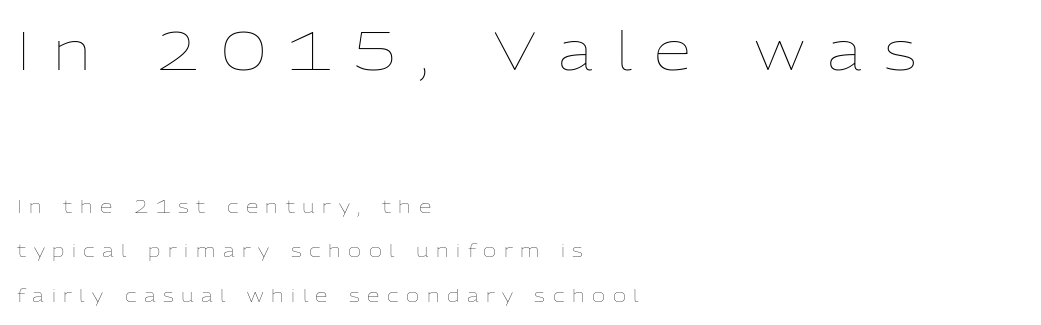
Q: Is the text bold? A: No.
Q: Is the text italic (slanted)? A: No, it is upright.
Q: Is the text underlined? A: No.
Q: How is the paragraph aligned? A: Left-aligned.
Q: Is the spacing between letters normal or unusually wide? A: Unusually wide.
Q: Is the spacing between lines tight, normal or loose? A: Loose.
Q: Which block of text is set in a larger size, the first (top) or the second (bottom)? A: The first (top) one.
Q: Width (condensed, normal, or wide)? A: Normal.
Q: Stroke contrast? A: Low.
Q: x-height? A: Medium.
Q: Monospaced? A: No.
